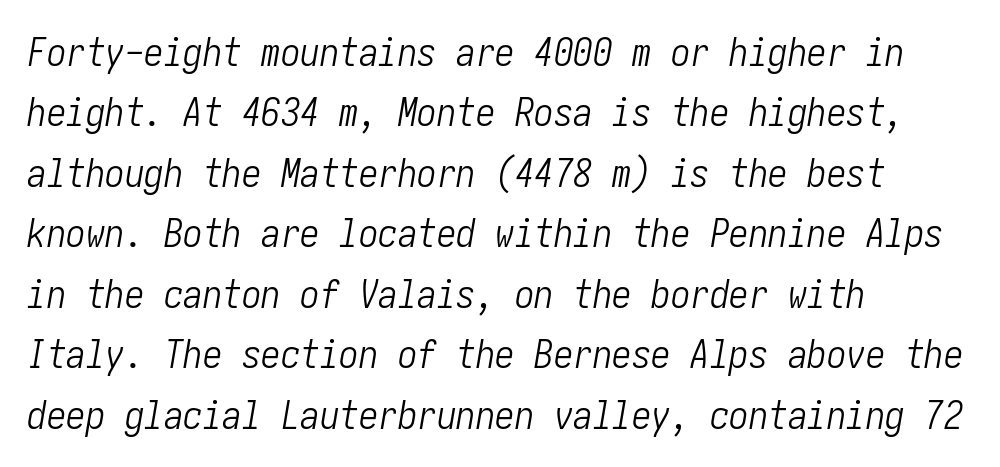
Nobody touched the tracking dial on this one. Yep, that's italic — everything's leaning. Does the copy run flush right? No — it runs flush left. Whoever set this chose a conventional vertical rhythm. The area under the type is left untouched.
